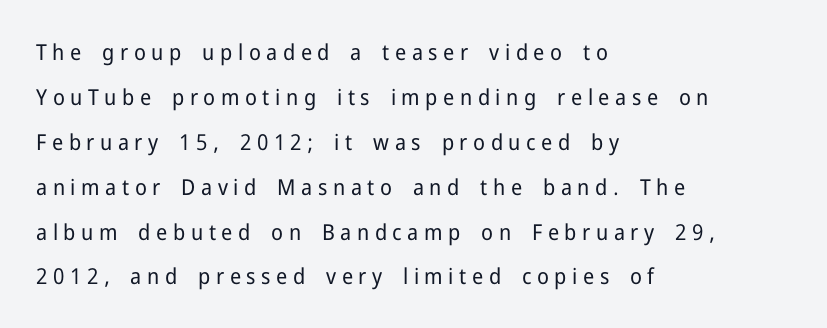
Q: Is the text bold? A: No.
Q: Is the text italic (slanted)? A: No, it is upright.
Q: Is the text underlined? A: No.
Q: How is the paragraph aligned? A: Left-aligned.
Q: Is the spacing between letters normal or unusually wide? A: Unusually wide.
Q: Is the spacing between lines tight, normal or loose? A: Loose.
